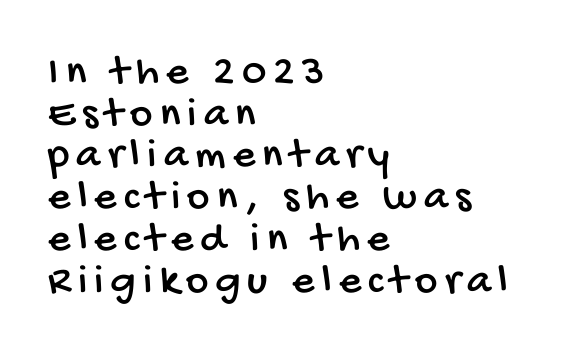
The image shows 43 px condensed sans-serif type; set left-aligned, tight line spacing (0.97x), not underlined; low stroke contrast and a large x-height.
